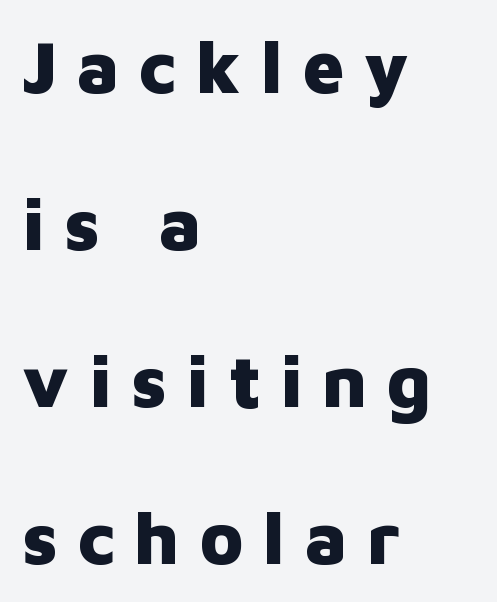
Is there much room between lines? Yes — plenty of vertical air separates them. Leftover space on each line is placed entirely after the last word. You can tell it's not italic because the verticals are truly vertical. Tracking value appears strongly positive — letters spread wide. Unlike a traditional serif, this face leaves its strokes unadorned. A dark, heavy texture on the line: the type is bold.
